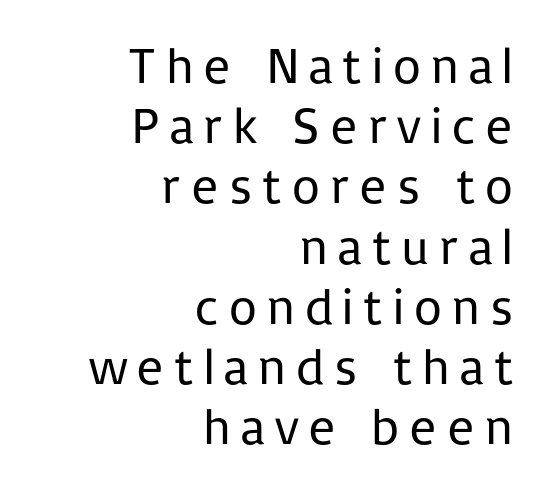
Looks like regular typesetting: each glyph gets only the width it needs. No letter is thick-stroked: the sample isn't bold. Vertical strokes here are truly vertical. No word sits above an underline. Reading down the block, your eye finds every line finishing at a fixed right position. This sample uses a sans-serif face.
